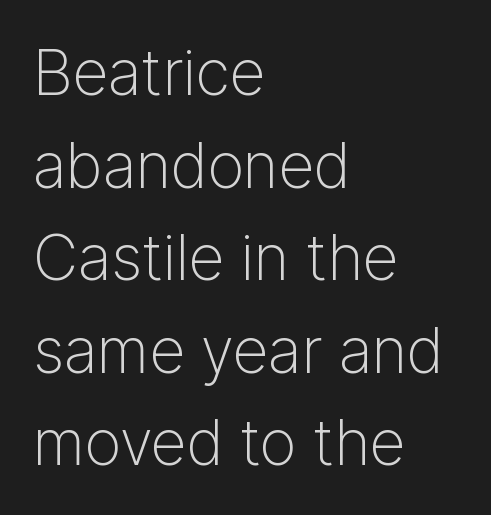
The image shows 63 px light sans-serif type, upright; set left-aligned, normal line spacing (1.47x), normal letter spacing, not underlined; low stroke contrast and a medium x-height.
